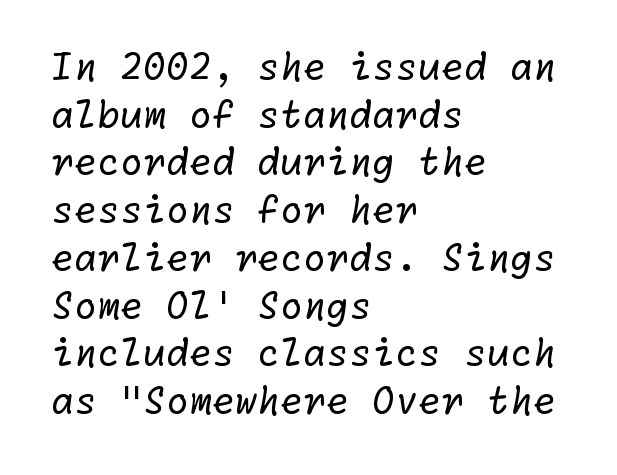
{"serif": "no", "bold": "no", "weight": "regular", "width": "normal", "stroke_contrast": "low", "x_height": "medium", "underline": "no", "align": "left", "line_spacing": "normal", "line_spacing_ratio": 1.29, "letter_spacing": "normal", "letter_spacing_em": 0.0, "glyph_px": 37}
